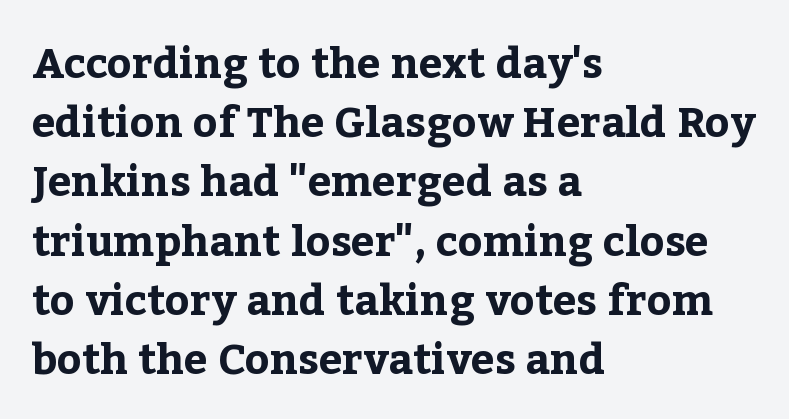
These lines are set flush left with a ragged right edge. Little horizontal feet cap the strokes, marking this as serif type. Italic: no, the glyphs are upright roman. Each glyph is drawn with heavy, bold strokes. The space between consecutive lines is moderate. The words here are not underlined.
